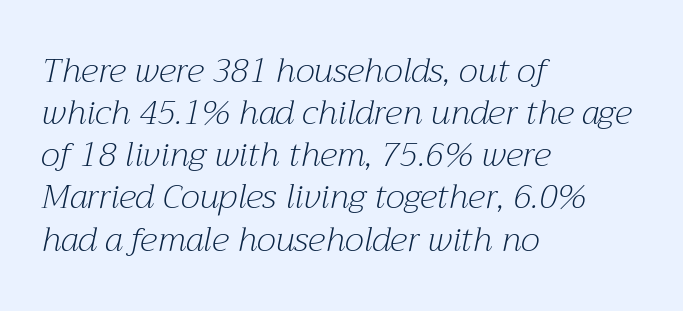
Q: Is the text bold? A: No.
Q: Is the text italic (slanted)? A: Yes, it leans right by about 12 degrees.
Q: Is the typeface a serif or a sans-serif typeface? A: Serif.
Q: Is the text underlined? A: No.
Q: How is the paragraph aligned? A: Left-aligned.
Q: Is the spacing between letters normal or unusually wide? A: Normal.
Q: Width (condensed, normal, or wide)? A: Normal.
Q: Stroke contrast? A: Medium.
Q: x-height? A: Medium.
Q: Monospaced? A: No.
